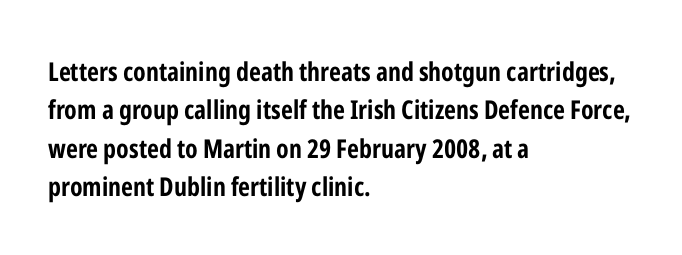
{"italic": "no", "bold": "yes", "underline": "no", "align": "left", "line_spacing": "normal", "line_spacing_ratio": 1.48, "letter_spacing": "normal", "letter_spacing_em": 0.0, "glyph_px": 26}
